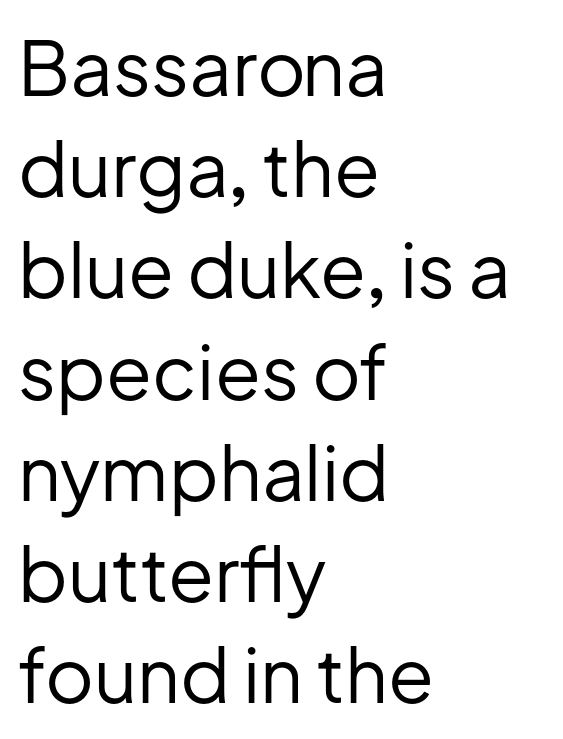
Q: Is the text bold? A: No.
Q: Is the text italic (slanted)? A: No, it is upright.
Q: Is the typeface a serif or a sans-serif typeface? A: Sans-serif.
Q: Is the text underlined? A: No.
Q: How is the paragraph aligned? A: Left-aligned.
Q: Is the spacing between letters normal or unusually wide? A: Normal.
Q: Is the spacing between lines tight, normal or loose? A: Normal.
Q: Width (condensed, normal, or wide)? A: Normal.
Q: Stroke contrast? A: Low.
Q: x-height? A: Medium.
Q: Monospaced? A: No.
